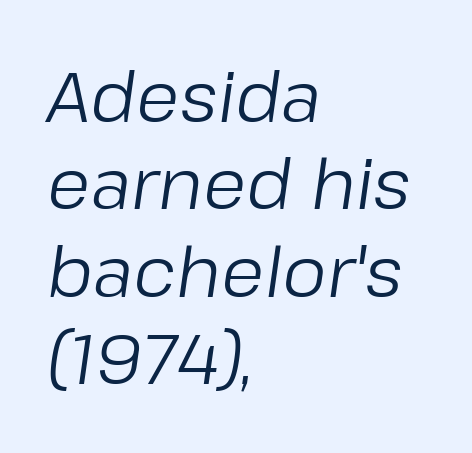
Q: Is the text bold? A: No.
Q: Is the text italic (slanted)? A: Yes, it leans right by about 8 degrees.
Q: Is the text underlined? A: No.
Q: How is the paragraph aligned? A: Left-aligned.
Q: Is the spacing between letters normal or unusually wide? A: Normal.
Q: Is the spacing between lines tight, normal or loose? A: Normal.
Q: Width (condensed, normal, or wide)? A: Normal.
Q: Stroke contrast? A: Low.
Q: x-height? A: Medium.
Q: Monospaced? A: No.
